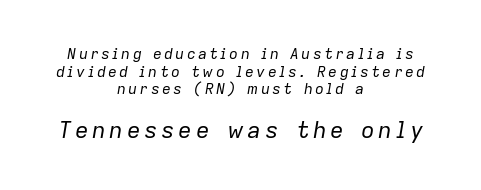
{"italic": "yes", "lean": "right", "slant_degrees": 9, "bold": "no", "underline": "no", "align": "center", "line_spacing_ratio": 1.18, "larger_block": "second", "size_ratio": 1.53, "glyph_px": 23}
